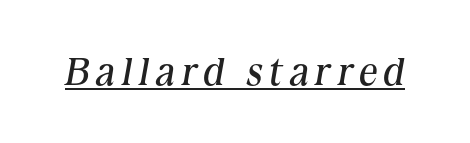
Quick note: underline on. Character widths vary here, with narrow letters taking less room than wide ones. No heavy texture on the line: the type isn't bold. Compared with ordinary roman type, these characters are visibly tilted.
